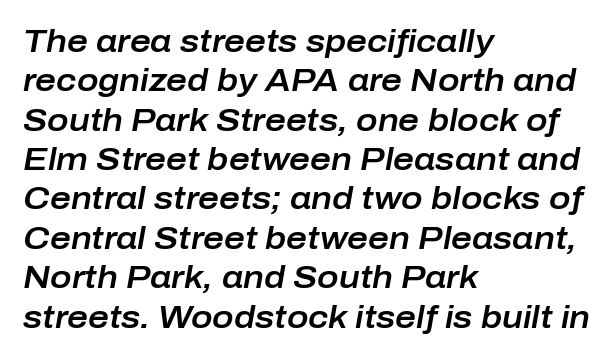
The image shows 32 px text type, italic (leaning right); set left-aligned, line spacing 1.23x, normal letter spacing, not underlined; low stroke contrast and a medium x-height.
